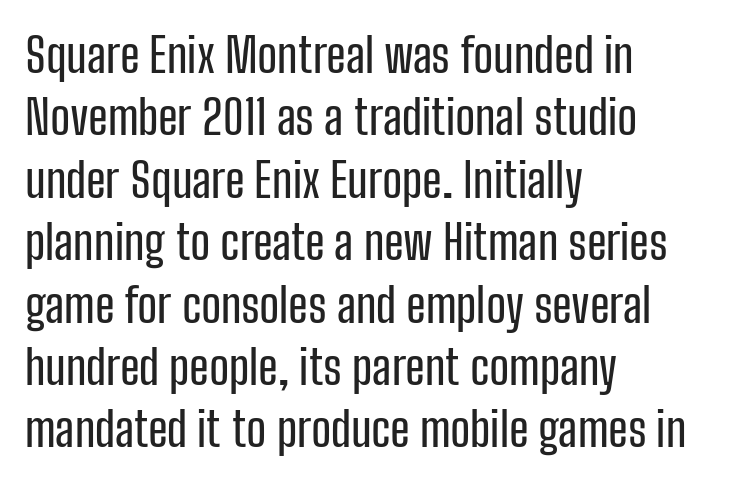
The type family on display is of the sans-serif kind. Each row of text sits above clean, open space. Posture: vertical. Default kerning and tracking; the words read as compact shapes.
